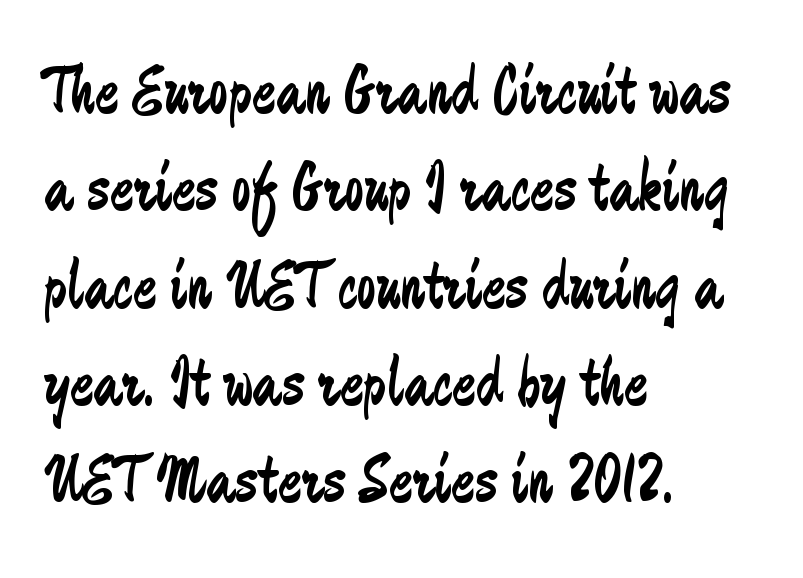
The image shows 70 px regular-weight, condensed sans-serif type; set left-aligned, normal line spacing (1.39x), normal letter spacing, not underlined; low stroke contrast and a small x-height.
